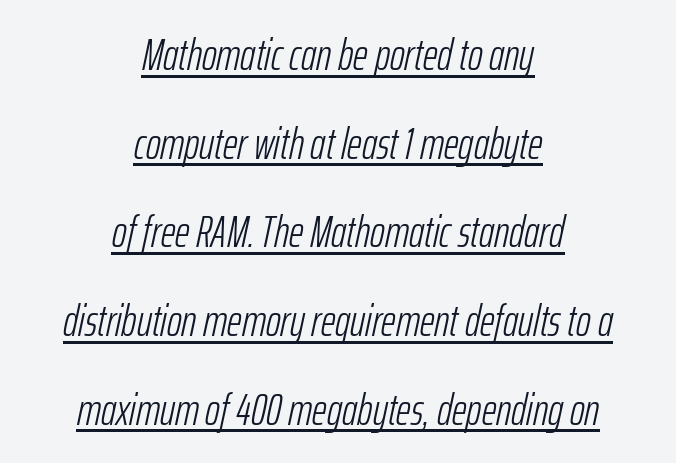
The typography opts for an oblique posture over an upright one. Glance below the letters and you will spot a drawn line. The gaps between neighbouring characters are ordinary and unremarkable. Does the leading feel generous? Absolutely, it's lavish. Compared with a typical body face, this is equally light or lighter still.
